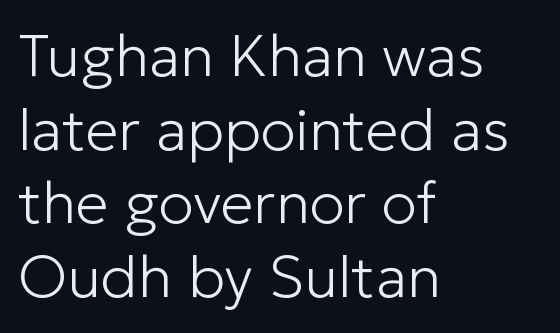
Q: Is the text bold? A: No.
Q: Is the text italic (slanted)? A: No, it is upright.
Q: Is the typeface a serif or a sans-serif typeface? A: Sans-serif.
Q: Is the text underlined? A: No.
Q: How is the paragraph aligned? A: Left-aligned.
Q: Is the spacing between letters normal or unusually wide? A: Normal.
Q: Is the spacing between lines tight, normal or loose? A: Normal.
Q: Width (condensed, normal, or wide)? A: Normal.
Q: Stroke contrast? A: Low.
Q: x-height? A: Medium.
Q: Monospaced? A: No.
